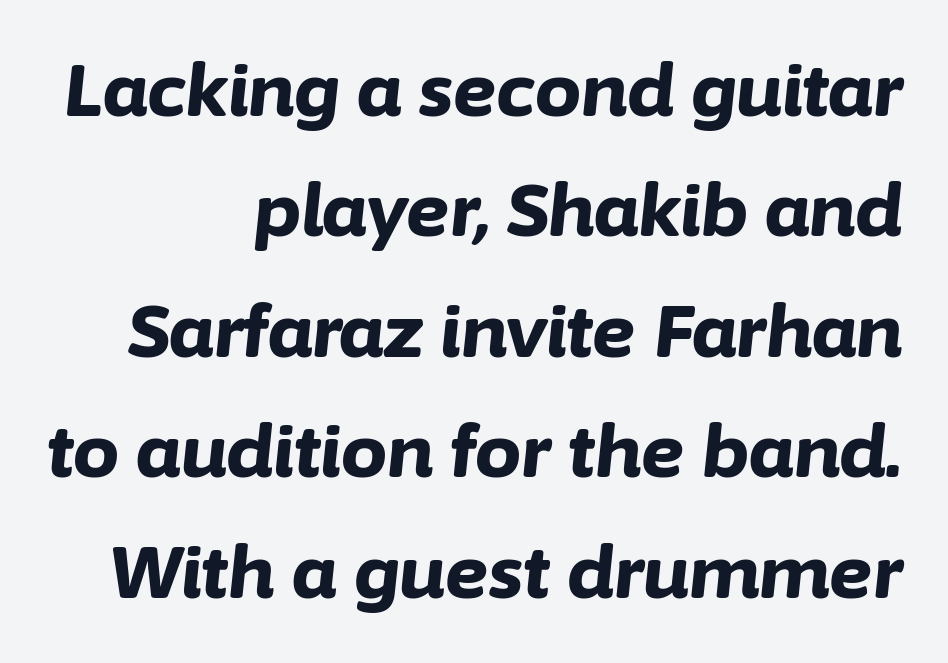
Q: Is the text bold? A: Yes.
Q: Is the text italic (slanted)? A: Yes, it leans right by about 6 degrees.
Q: Is the text underlined? A: No.
Q: How is the paragraph aligned? A: Right-aligned.
Q: Is the spacing between letters normal or unusually wide? A: Normal.
Q: Is the spacing between lines tight, normal or loose? A: Normal.
Q: Width (condensed, normal, or wide)? A: Normal.
Q: Stroke contrast? A: Low.
Q: x-height? A: Medium.
Q: Monospaced? A: No.
